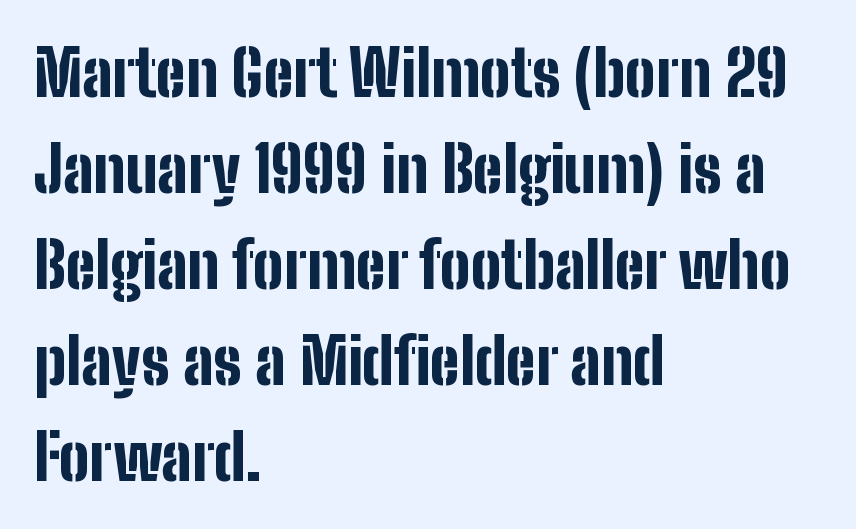
The passage shown is emphatically bold. This rendering features lettering with no underline. You could not count columns in this text — the font is proportionally spaced. Tracking value appears to be zero — textbook default spacing.
